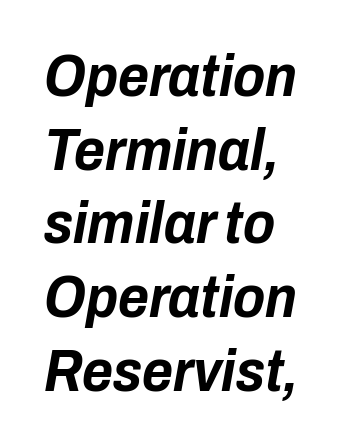
Q: Is the text bold? A: Yes.
Q: Is the text italic (slanted)? A: Yes, it leans right by about 10 degrees.
Q: Is the text underlined? A: No.
Q: How is the paragraph aligned? A: Left-aligned.
Q: Is the spacing between letters normal or unusually wide? A: Normal.
Q: Is the spacing between lines tight, normal or loose? A: Normal.
Q: Width (condensed, normal, or wide)? A: Condensed.
Q: Stroke contrast? A: Low.
Q: x-height? A: Medium.
Q: Monospaced? A: No.
